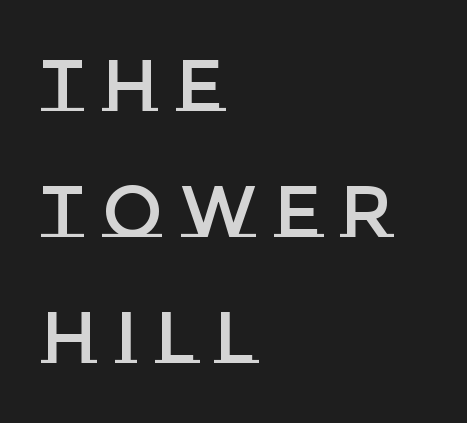
The image shows 72 px text type, upright; set left-aligned, line spacing 1.75x, unusually wide letter spacing (+0.25 em), not underlined; low stroke contrast and a large x-height.
